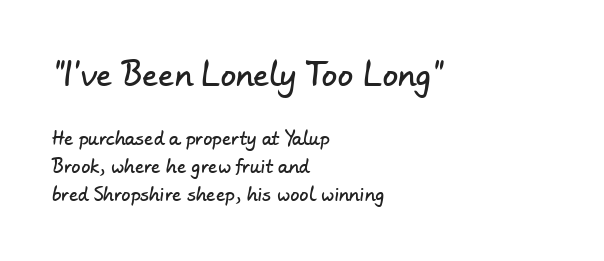
Glance below the letters and you will spot only blank space. Vertically, the passage feels balanced, rows spaced as you'd expect. The designer gave the opening block more size than the closing block. Looks like regular typesetting: each glyph gets only the width it needs. The type is set solid horizontally, with unmodified tracking. This rendering employs a face without finishing strokes, i.e., a sans-serif.
